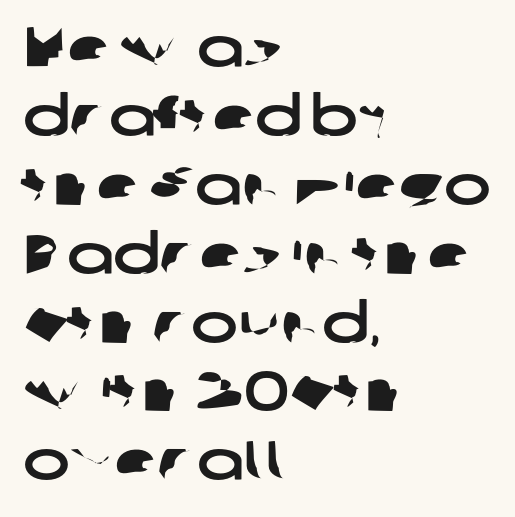
Q: Is the typeface a serif or a sans-serif typeface? A: Sans-serif.
Q: Is the text underlined? A: No.
Q: How is the paragraph aligned? A: Left-aligned.
Q: Is the spacing between letters normal or unusually wide? A: Normal.
Q: Width (condensed, normal, or wide)? A: Wide.
Q: Stroke contrast? A: Low.
Q: x-height? A: Medium.
Q: Monospaced? A: No.
